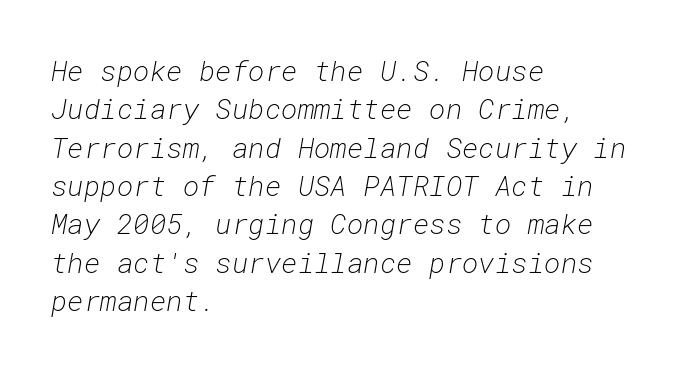
{"italic": "yes", "lean": "right", "slant_degrees": 10, "bold": "no", "weight": "light", "width": "normal", "stroke_contrast": "low", "x_height": "medium", "monospaced": "yes", "underline": "no", "align": "left", "line_spacing": "normal", "line_spacing_ratio": 1.37, "letter_spacing": "normal", "letter_spacing_em": 0.0, "glyph_px": 28}
